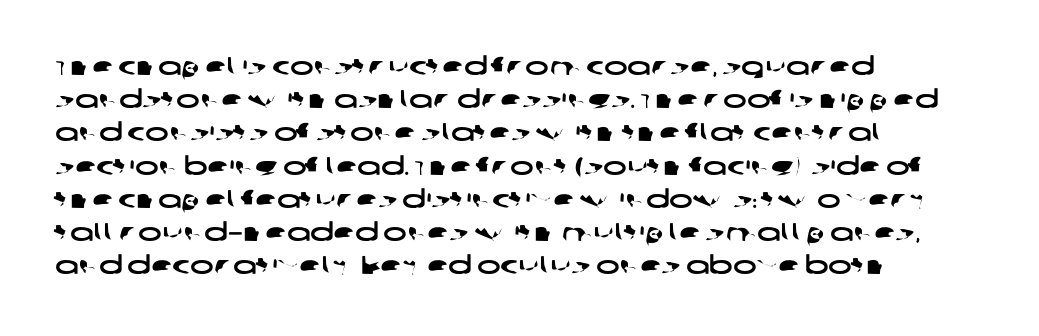
{"underline": "no", "align": "left", "line_spacing": "normal", "line_spacing_ratio": 1.33, "letter_spacing": "normal", "letter_spacing_em": 0.0, "glyph_px": 25}
